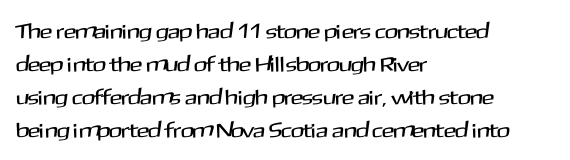
The image shows 21 px text type, upright; set left-aligned, normal line spacing (1.57x), normal letter spacing, not underlined.
